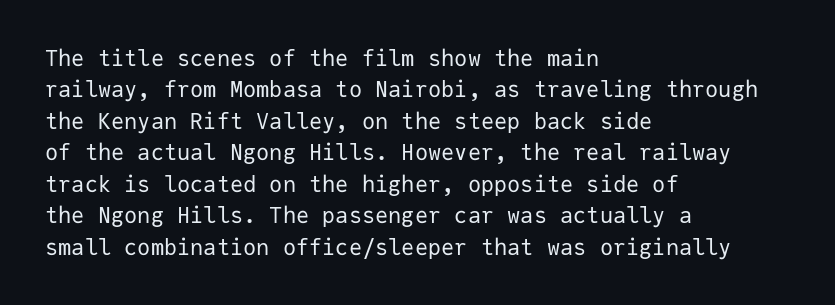
{"italic": "no", "bold": "no", "underline": "no", "align": "left", "line_spacing": "normal", "line_spacing_ratio": 1.43, "letter_spacing": "normal", "letter_spacing_em": 0.0, "glyph_px": 22}
